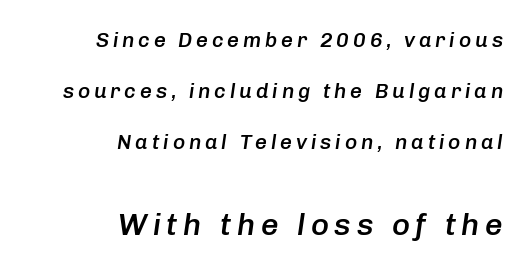
{"italic": "yes", "lean": "right", "slant_degrees": 8, "bold": "semi", "weight": "semibold", "width": "normal", "stroke_contrast": "low", "x_height": "medium", "monospaced": "no", "underline": "no", "align": "right", "line_spacing": "loose", "line_spacing_ratio": 2.43, "larger_block": "second", "size_ratio": 1.48, "glyph_px": 31}
